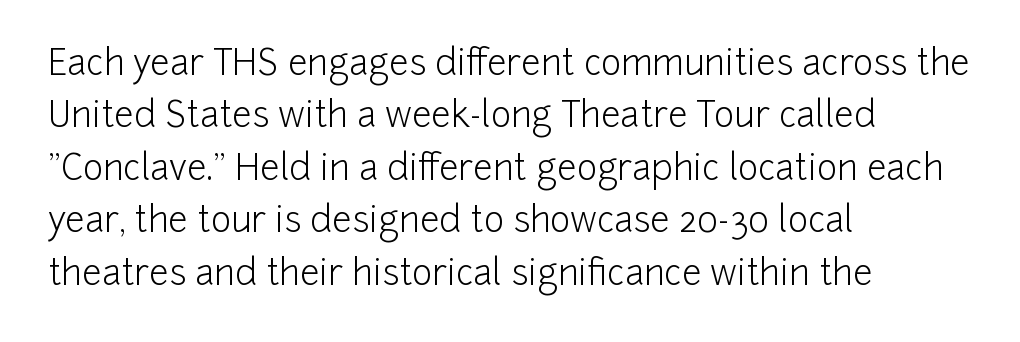
{"serif": "no", "italic": "no", "bold": "no", "weight": "light", "width": "normal", "stroke_contrast": "low", "x_height": "medium", "monospaced": "no", "underline": "no", "align": "left", "line_spacing": "normal", "line_spacing_ratio": 1.5, "letter_spacing": "normal", "letter_spacing_em": 0.0, "glyph_px": 35}
